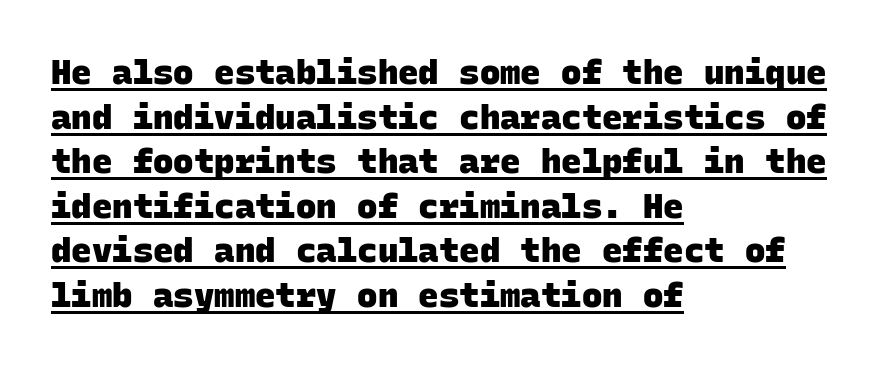
Q: Is the text bold? A: Yes.
Q: Is the typeface a serif or a sans-serif typeface? A: Sans-serif.
Q: Is the text underlined? A: Yes.
Q: How is the paragraph aligned? A: Left-aligned.
Q: Is the spacing between letters normal or unusually wide? A: Normal.
Q: Is the spacing between lines tight, normal or loose? A: Normal.
Q: Width (condensed, normal, or wide)? A: Normal.
Q: Stroke contrast? A: Low.
Q: x-height? A: Large.
Q: Monospaced? A: Yes.
